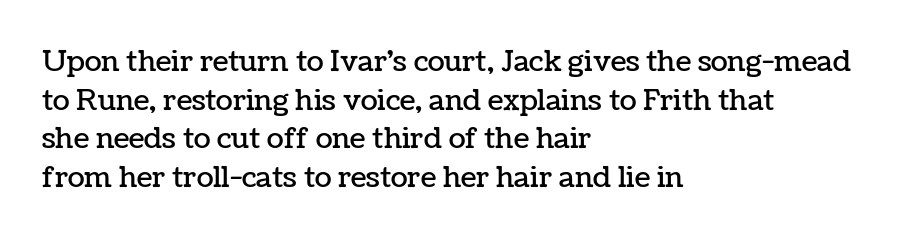
Q: Is the text italic (slanted)? A: No, it is upright.
Q: Is the text underlined? A: No.
Q: How is the paragraph aligned? A: Left-aligned.
Q: Is the spacing between letters normal or unusually wide? A: Normal.
Q: Is the spacing between lines tight, normal or loose? A: Normal.
Q: Width (condensed, normal, or wide)? A: Normal.
Q: Stroke contrast? A: Low.
Q: x-height? A: Medium.
Q: Monospaced? A: No.
